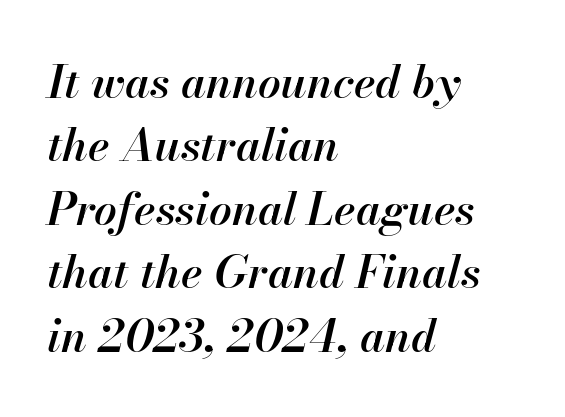
{"italic": "yes", "lean": "right", "slant_degrees": 13, "bold": "semi", "weight": "semibold", "width": "normal", "stroke_contrast": "high", "x_height": "small", "monospaced": "no", "underline": "no", "align": "left", "line_spacing": "normal", "line_spacing_ratio": 1.41, "letter_spacing": "normal", "letter_spacing_em": 0.0, "glyph_px": 45}
